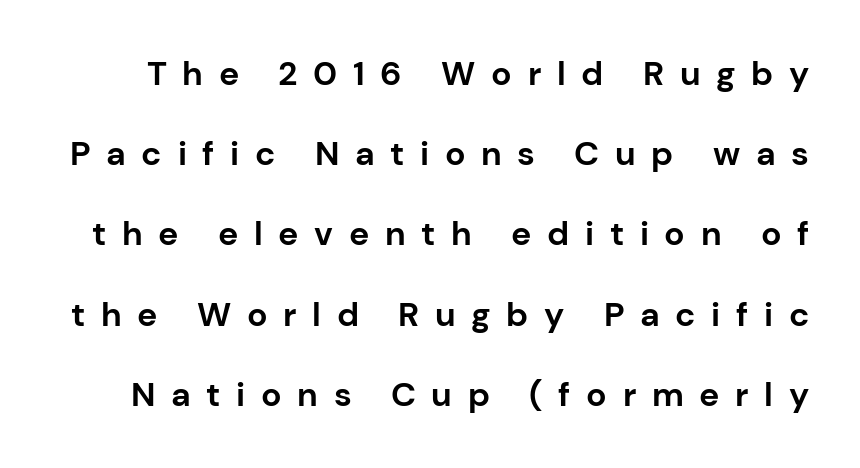
Q: Is the text bold? A: Yes.
Q: Is the text italic (slanted)? A: No, it is upright.
Q: Is the typeface a serif or a sans-serif typeface? A: Sans-serif.
Q: Is the text underlined? A: No.
Q: Is the spacing between letters normal or unusually wide? A: Unusually wide.
Q: Is the spacing between lines tight, normal or loose? A: Loose.
Q: Width (condensed, normal, or wide)? A: Normal.
Q: Stroke contrast? A: Low.
Q: x-height? A: Medium.
Q: Monospaced? A: No.
